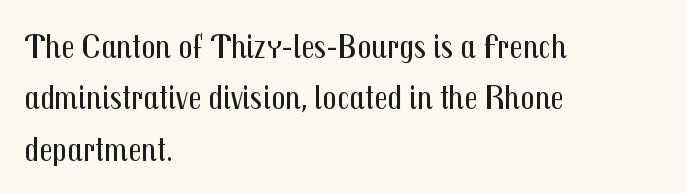
Q: Is the text bold? A: No.
Q: Is the text italic (slanted)? A: No, it is upright.
Q: Is the typeface a serif or a sans-serif typeface? A: Sans-serif.
Q: Is the text underlined? A: No.
Q: How is the paragraph aligned? A: Left-aligned.
Q: Is the spacing between letters normal or unusually wide? A: Normal.
Q: Is the spacing between lines tight, normal or loose? A: Normal.
Q: Width (condensed, normal, or wide)? A: Condensed.
Q: Stroke contrast? A: Medium.
Q: x-height? A: Medium.
Q: Monospaced? A: No.
